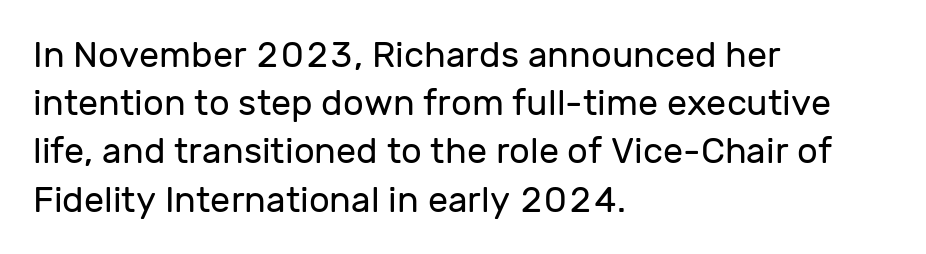
The image shows 36 px regular-weight sans-serif type, upright; set left-aligned, normal line spacing (1.34x), normal letter spacing, not underlined; low stroke contrast and a medium x-height.
